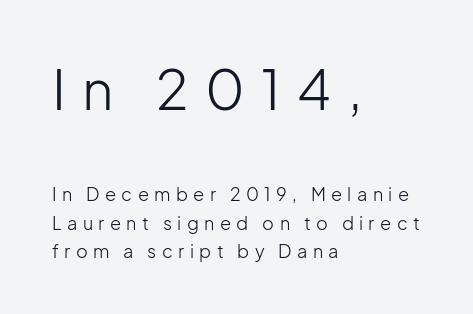
{"serif": "no", "italic": "no", "bold": "no", "weight": "light", "width": "normal", "stroke_contrast": "low", "x_height": "medium", "monospaced": "no", "underline": "no", "align": "left", "line_spacing": "normal", "line_spacing_ratio": 1.57, "letter_spacing": "wide", "letter_spacing_em": 0.3, "larger_block": "first", "size_ratio": 3.06, "glyph_px": 55}
